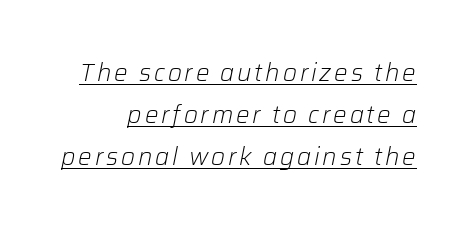
The whole block is typeset with a tilt. The rendered words wear a rule along their underside. This is not heavy type; no bold has been used.
